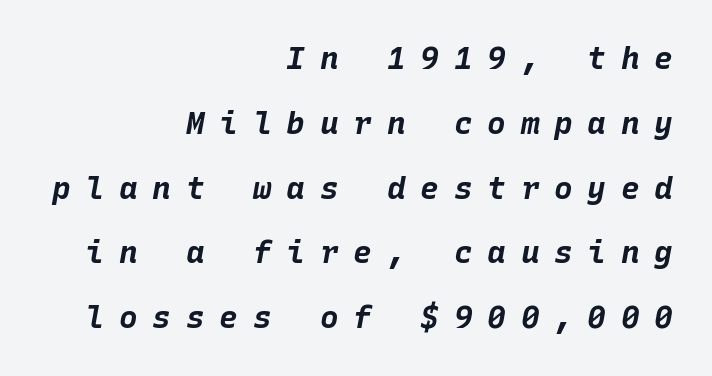
The image shows 31 px bold type, italic (leaning right), monospaced; set right-aligned, loose line spacing (2.09x), unusually wide letter spacing (+0.48 em), not underlined; low stroke contrast and a large x-height.
